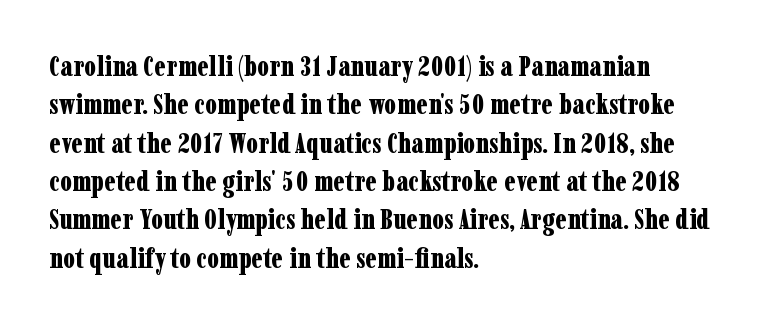
Q: Is the text bold? A: Yes.
Q: Is the text italic (slanted)? A: No, it is upright.
Q: Is the typeface a serif or a sans-serif typeface? A: Serif.
Q: Is the text underlined? A: No.
Q: How is the paragraph aligned? A: Left-aligned.
Q: Is the spacing between letters normal or unusually wide? A: Normal.
Q: Is the spacing between lines tight, normal or loose? A: Normal.
Q: Width (condensed, normal, or wide)? A: Condensed.
Q: Stroke contrast? A: Low.
Q: x-height? A: Medium.
Q: Monospaced? A: No.
